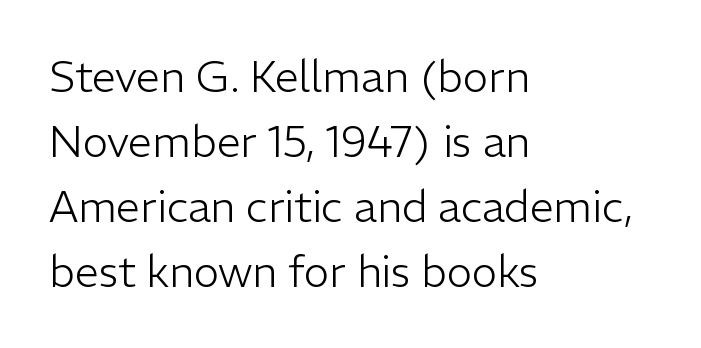
The image shows 43 px light sans-serif type, upright; set left-aligned, normal line spacing (1.51x), normal letter spacing, not underlined; low stroke contrast and a medium x-height.
